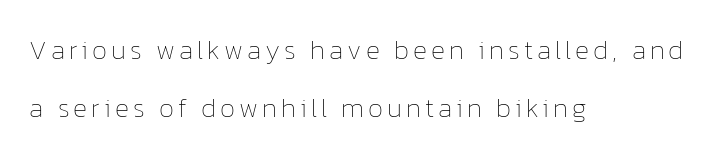
Q: Is the text bold? A: No.
Q: Is the text italic (slanted)? A: No, it is upright.
Q: Is the text underlined? A: No.
Q: How is the paragraph aligned? A: Left-aligned.
Q: Is the spacing between lines tight, normal or loose? A: Loose.
